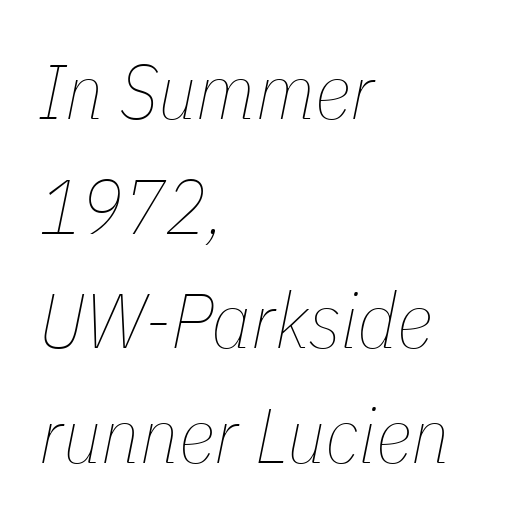
Caption: multi-line text, flush left, ragged right. These lines keep a tight, regular rhythm from letter to letter. The rendering uses natural spacing where letterforms have individual widths. The text carries the slant typical of an italic or oblique font. Quick note: underline off.
